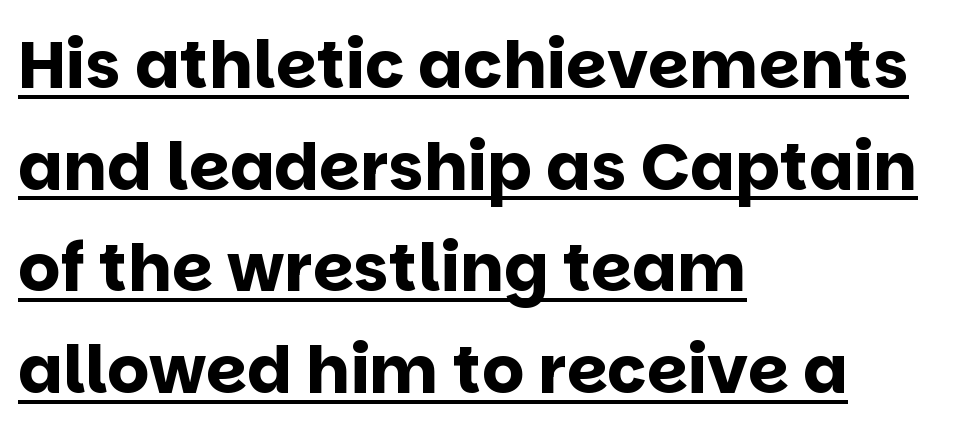
The image shows 66 px bold sans-serif type, upright; set left-aligned, normal line spacing (1.54x), normal letter spacing, underlined; low stroke contrast and a large x-height.
